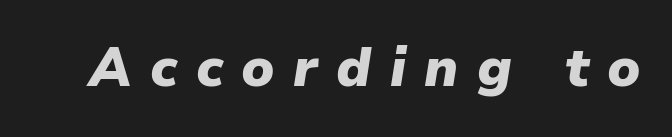
{"italic": "yes", "lean": "right", "slant_degrees": 9, "bold": "yes", "weight": "heavy", "width": "normal", "stroke_contrast": "low", "x_height": "medium", "monospaced": "no", "underline": "no", "letter_spacing": "wide", "letter_spacing_em": 0.34, "glyph_px": 54}
